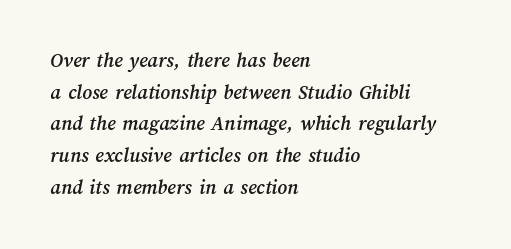
Q: Is the text underlined? A: No.
Q: How is the paragraph aligned? A: Left-aligned.
Q: Is the spacing between letters normal or unusually wide? A: Normal.
Q: Is the spacing between lines tight, normal or loose? A: Normal.
